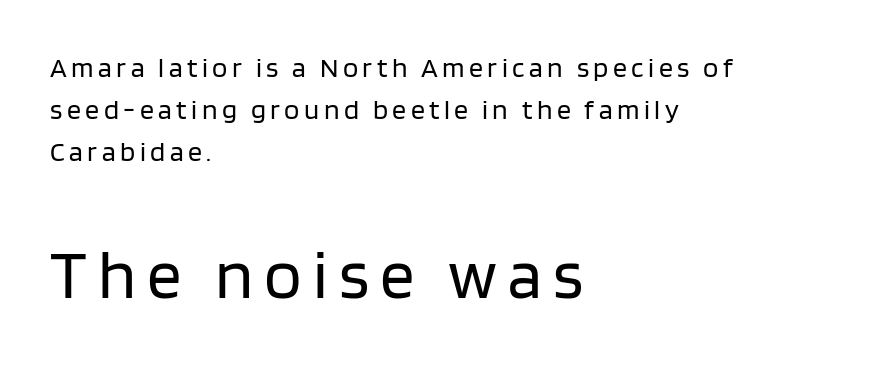
Q: Is the text bold? A: No.
Q: Is the text italic (slanted)? A: No, it is upright.
Q: Is the typeface a serif or a sans-serif typeface? A: Sans-serif.
Q: Is the text underlined? A: No.
Q: How is the paragraph aligned? A: Left-aligned.
Q: Is the spacing between lines tight, normal or loose? A: Normal.
Q: Which block of text is set in a larger size, the first (top) or the second (bottom)? A: The second (bottom) one.
Q: Width (condensed, normal, or wide)? A: Normal.
Q: Stroke contrast? A: Low.
Q: x-height? A: Large.
Q: Monospaced? A: No.
